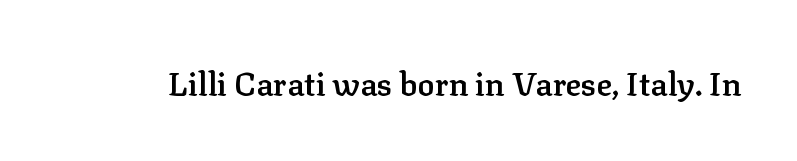
A roman cut, with each character standing at attention. The strokes are fattened partway — semibold, not bold. Each letter's strokes conclude with small projecting serifs. The strip under each line holds only bare page. Glyph-to-glyph distance matches everyday printed text. Here the designer chose a conventional face with non-uniform glyph widths.
